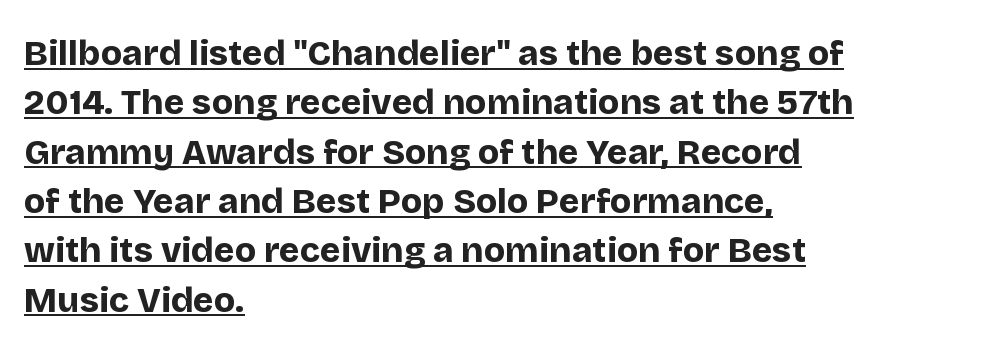
Italic? Not at all — the glyphs are vertical. Like a heading marked for emphasis, these lines bear an underscore. Stroke thickness is high; the sample reads as a true bold. Teacher's note: observe the even left margin — that is flush-left alignment.
